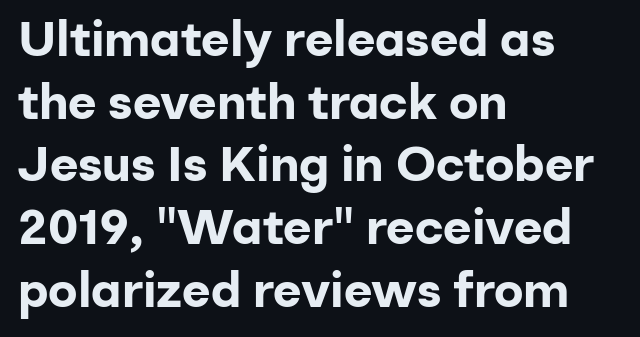
Q: Is the text bold? A: Yes.
Q: Is the text italic (slanted)? A: No, it is upright.
Q: Is the typeface a serif or a sans-serif typeface? A: Sans-serif.
Q: Is the text underlined? A: No.
Q: How is the paragraph aligned? A: Left-aligned.
Q: Is the spacing between letters normal or unusually wide? A: Normal.
Q: Is the spacing between lines tight, normal or loose? A: Normal.
Q: Width (condensed, normal, or wide)? A: Normal.
Q: Stroke contrast? A: Low.
Q: x-height? A: Medium.
Q: Monospaced? A: No.
